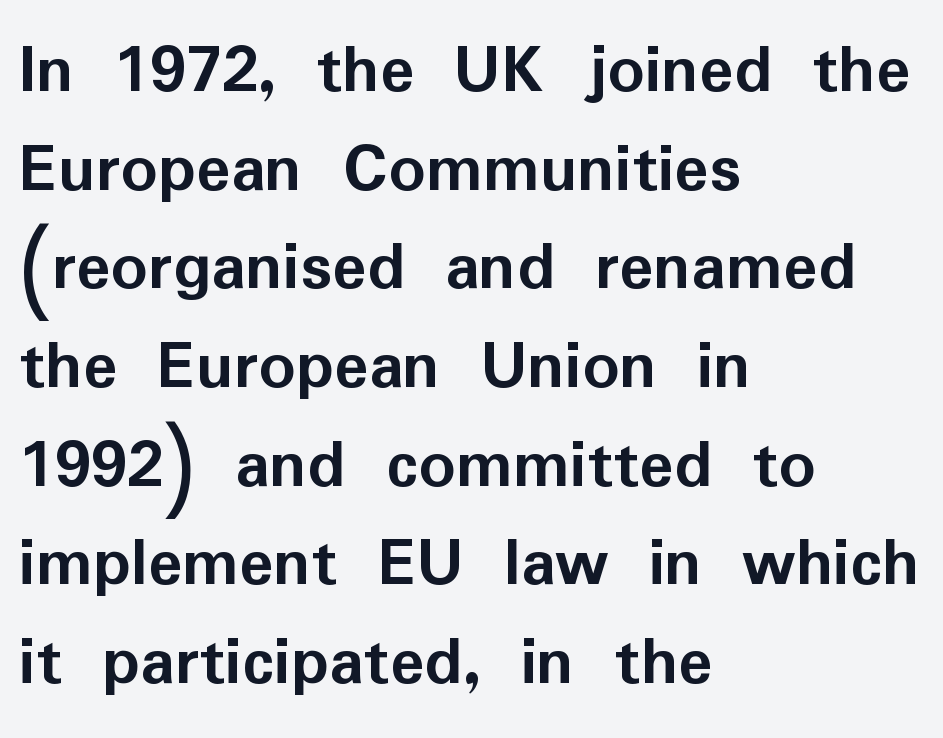
Q: Is the text bold? A: Yes.
Q: Is the text italic (slanted)? A: No, it is upright.
Q: Is the typeface a serif or a sans-serif typeface? A: Sans-serif.
Q: Is the text underlined? A: No.
Q: How is the paragraph aligned? A: Left-aligned.
Q: Is the spacing between letters normal or unusually wide? A: Normal.
Q: Is the spacing between lines tight, normal or loose? A: Normal.
Q: Width (condensed, normal, or wide)? A: Normal.
Q: Stroke contrast? A: Low.
Q: x-height? A: Medium.
Q: Monospaced? A: No.
